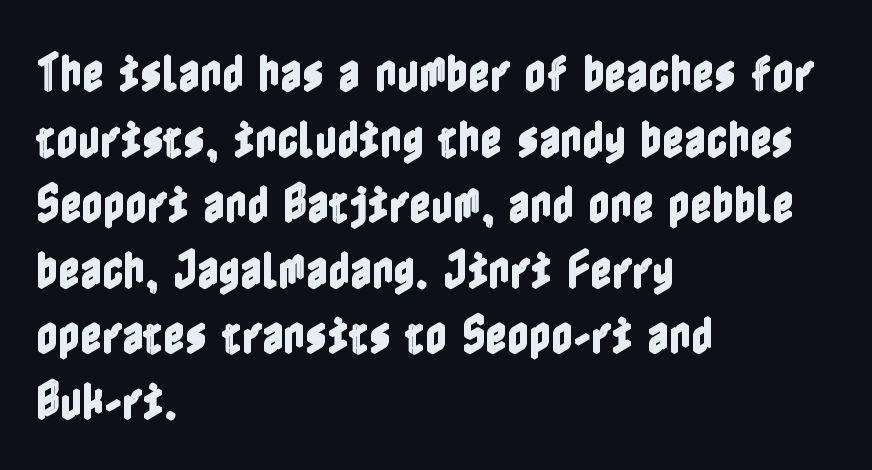
The image shows 42 px condensed type, upright; set left-aligned, normal line spacing (1.56x), normal letter spacing, not underlined; a medium x-height.
